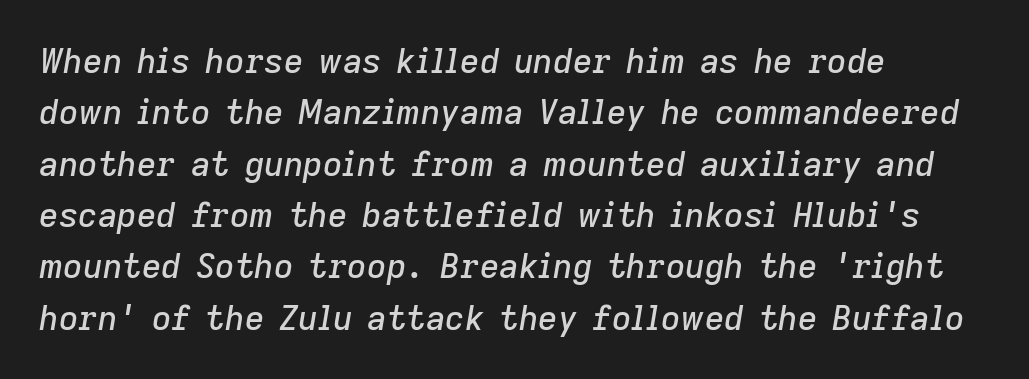
The image shows 34 px text type, italic (leaning right); set left-aligned, normal line spacing (1.51x), normal letter spacing, not underlined; low stroke contrast and a medium x-height.
